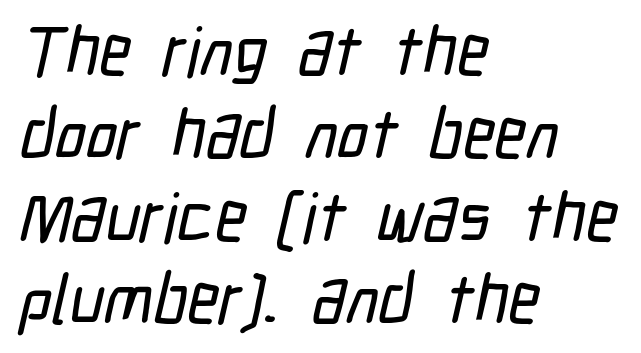
{"serif": "no", "width": "condensed", "stroke_contrast": "low", "x_height": "medium", "monospaced": "no", "underline": "no", "align": "left", "line_spacing_ratio": 1.2, "letter_spacing": "normal", "letter_spacing_em": 0.0, "glyph_px": 69}
